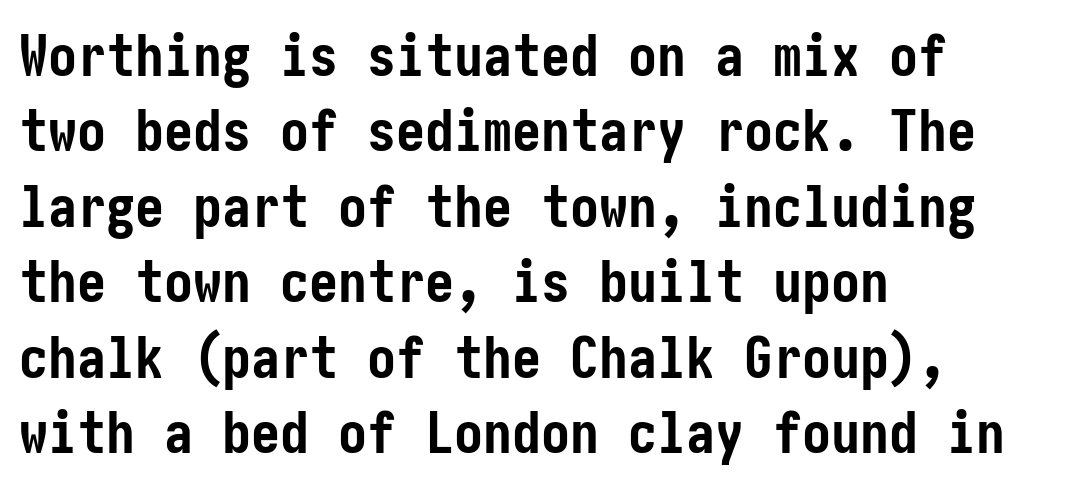
The image shows 58 px semibold, condensed sans-serif type, upright; set left-aligned, normal line spacing (1.3x), normal letter spacing, not underlined; low stroke contrast and a medium x-height.
